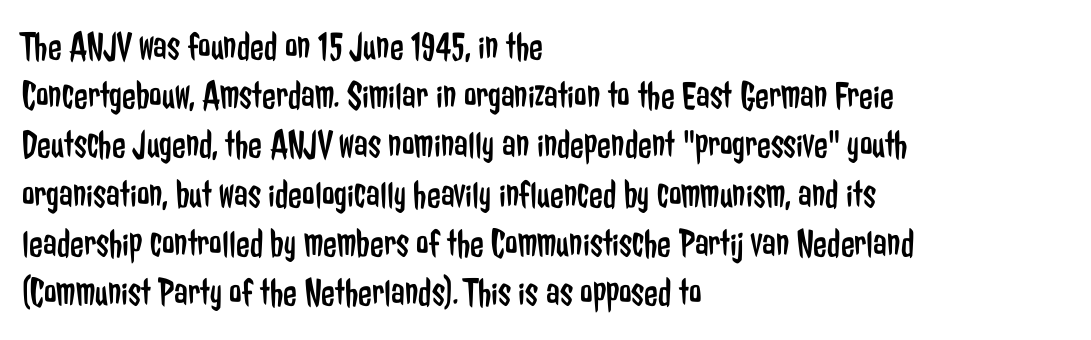
The image shows 40 px regular-weight, condensed sans-serif type, upright; set left-aligned, line spacing 1.23x, normal letter spacing, not underlined; low stroke contrast and a medium x-height.
